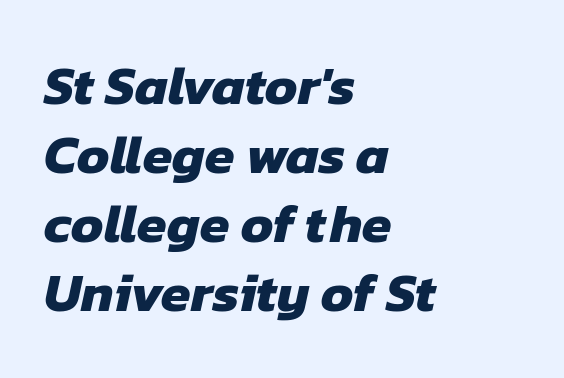
The image shows 54 px heavy sans-serif type; set left-aligned, normal line spacing (1.28x), normal letter spacing, not underlined; low stroke contrast and a medium x-height.
